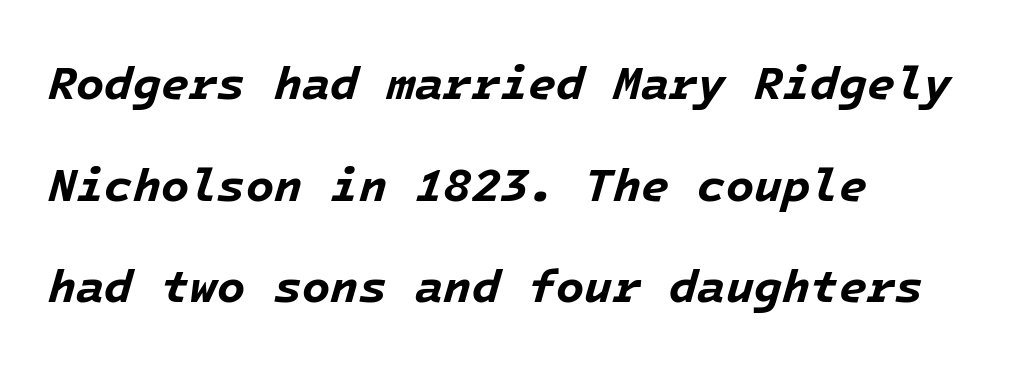
Q: Is the text bold? A: Yes.
Q: Is the text italic (slanted)? A: Yes, it leans right by about 16 degrees.
Q: Is the text underlined? A: No.
Q: How is the paragraph aligned? A: Left-aligned.
Q: Is the spacing between letters normal or unusually wide? A: Normal.
Q: Is the spacing between lines tight, normal or loose? A: Loose.
Q: Width (condensed, normal, or wide)? A: Normal.
Q: Stroke contrast? A: Low.
Q: x-height? A: Medium.
